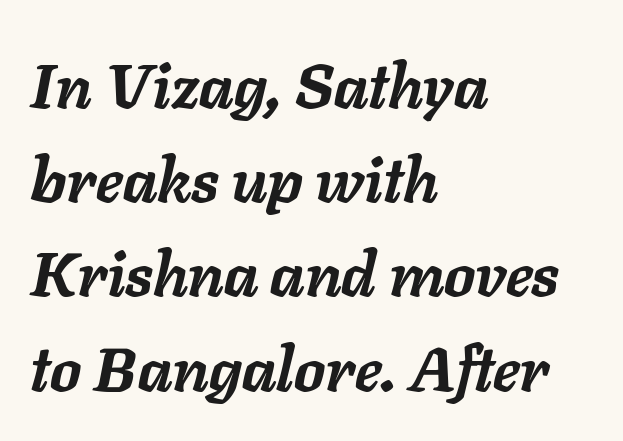
{"italic": "yes", "lean": "right", "slant_degrees": 11, "bold": "yes", "weight": "semibold", "width": "normal", "stroke_contrast": "low", "x_height": "medium", "monospaced": "no", "underline": "no", "align": "left", "line_spacing": "normal", "line_spacing_ratio": 1.52, "letter_spacing": "normal", "letter_spacing_em": 0.0, "glyph_px": 62}
